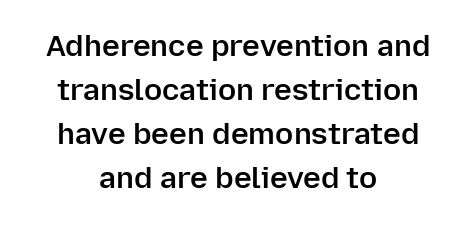
The image shows 30 px semibold sans-serif type, upright; set centered, normal line spacing (1.47x), normal letter spacing, not underlined; low stroke contrast and a medium x-height.
